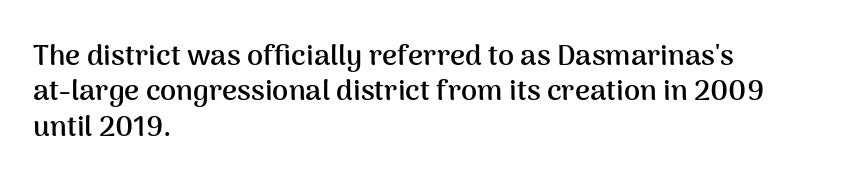
Students, note that the glyphs here touch the page at normal intervals. Thick stems and heavy bowls — unmistakably bold. This sample has the flowing, uneven cadence of proportional lettering. Each row of text sits above clean, open space. Serif or sans? Sans — the stroke terminals are bare.
